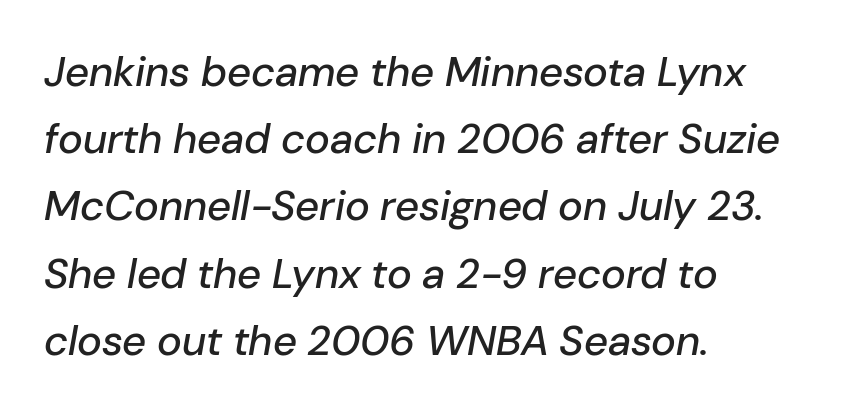
{"italic": "yes", "lean": "right", "slant_degrees": 10, "width": "normal", "stroke_contrast": "low", "x_height": "medium", "monospaced": "no", "underline": "no", "align": "left", "line_spacing": "normal", "line_spacing_ratio": 1.6, "letter_spacing": "normal", "letter_spacing_em": 0.0, "glyph_px": 42}
